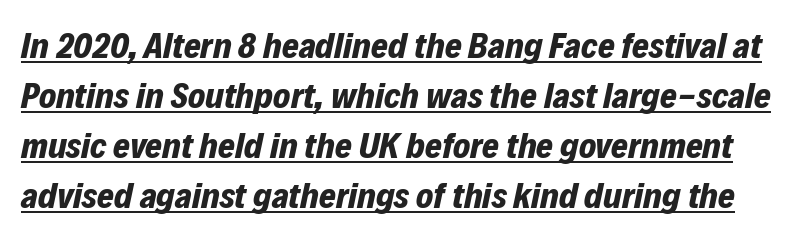
Notice how a bar underscores the lettering throughout. The strokes are fattened all the way to bold. Between one letter and the next there's only the usual sliver of space. You could not count columns in this text — the font is proportionally spaced. The letters are slanted; this is an italic face. This block has exactly the height ordinary leading produces.
